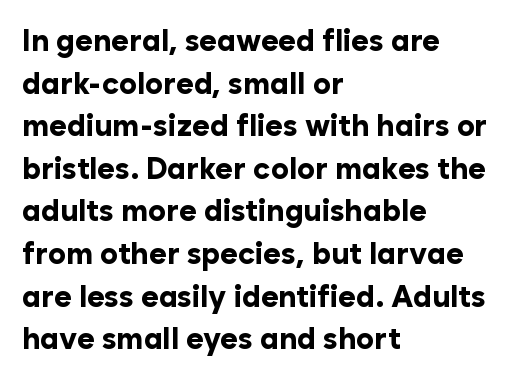
The image shows 30 px bold sans-serif type, upright; set left-aligned, normal line spacing (1.42x), normal letter spacing, not underlined; low stroke contrast and a medium x-height.
